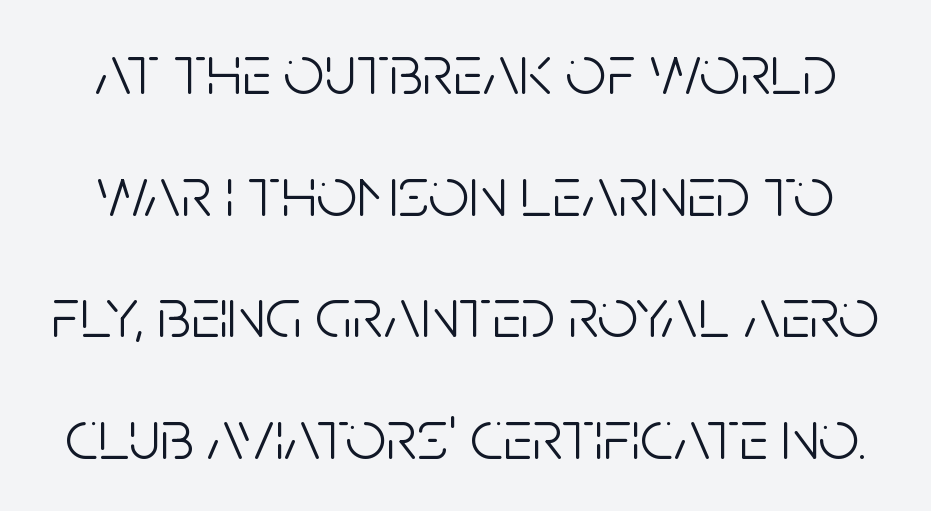
{"serif": "no", "italic": "no", "bold": "no", "weight": "light", "width": "condensed", "stroke_contrast": "low", "x_height": "large", "monospaced": "no", "underline": "no", "line_spacing": "normal", "line_spacing_ratio": 1.69, "letter_spacing": "normal", "letter_spacing_em": 0.0, "glyph_px": 72}
